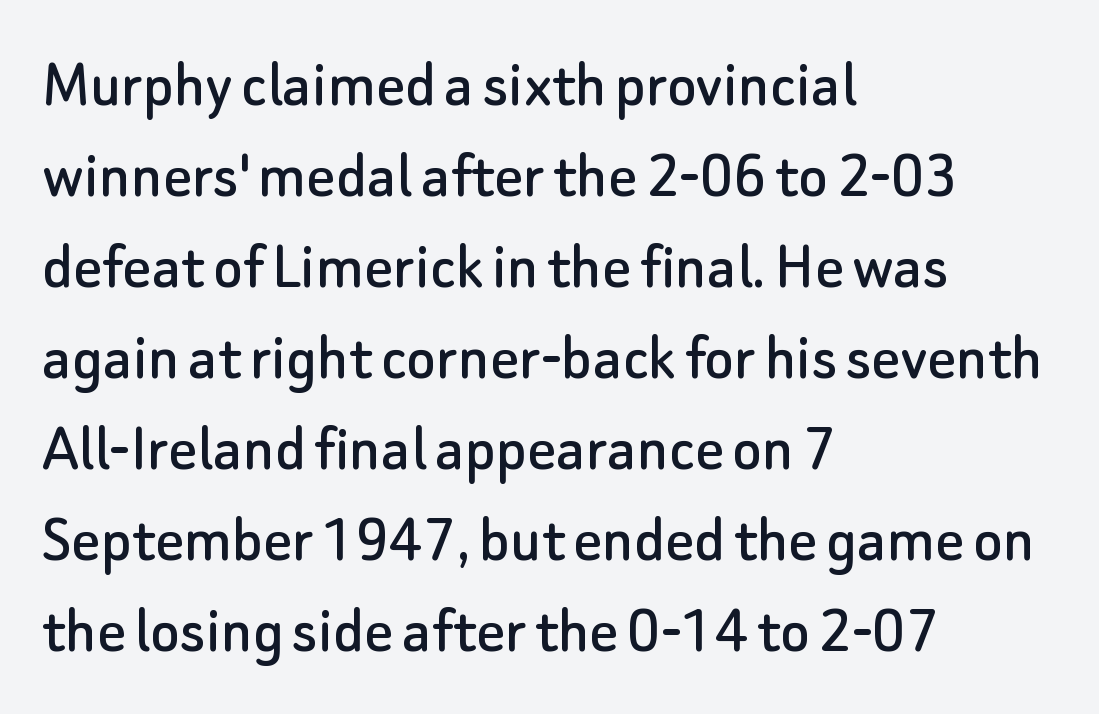
The image shows 70 px sans-serif type, upright; set left-aligned, normal line spacing (1.3x), normal letter spacing, not underlined; low stroke contrast and a small x-height.
